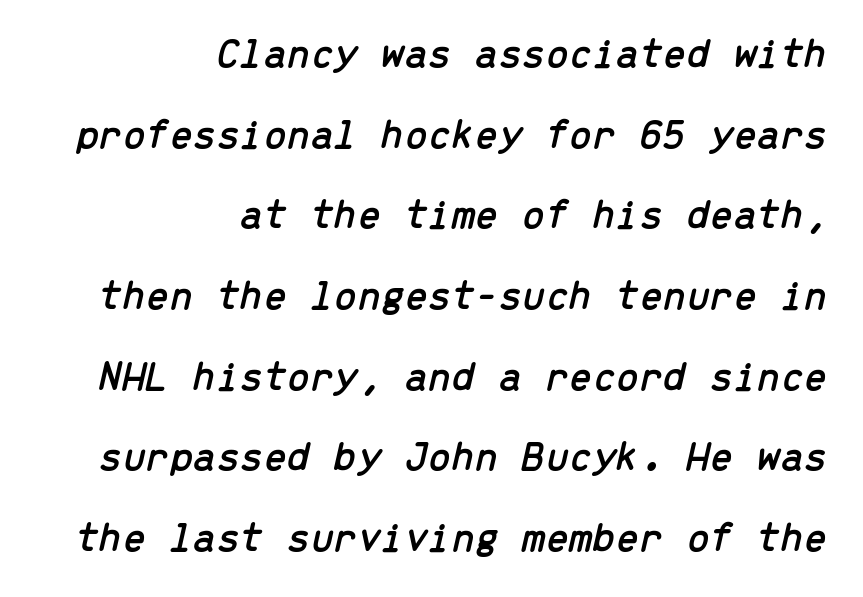
Slant detected: the letters are inclined. The string is rendered with underlining switched off. If you drew a ruler down the right edge, every line would touch it. The passage shown stacks its lines with a broad gap. This sample uses plain, unmodified letter spacing.
